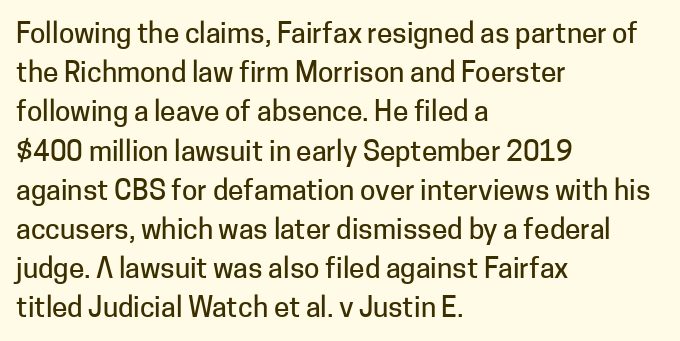
This block has exactly the height ordinary leading produces. Horizontally, the lines are justified to the leading edge only. Each letter keeps its own natural width here, so spacing adapts to shape. Observe the ordinary spacing: letters are neighbours, not strangers. Font category for this specimen: sans-serif.
